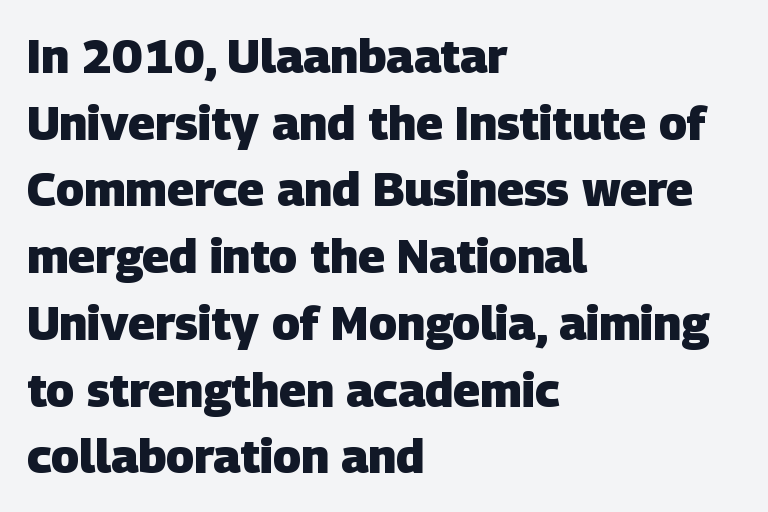
Q: Is the text bold? A: Yes.
Q: Is the typeface a serif or a sans-serif typeface? A: Sans-serif.
Q: Is the text underlined? A: No.
Q: How is the paragraph aligned? A: Left-aligned.
Q: Is the spacing between letters normal or unusually wide? A: Normal.
Q: Is the spacing between lines tight, normal or loose? A: Normal.
Q: Width (condensed, normal, or wide)? A: Normal.
Q: Stroke contrast? A: Low.
Q: x-height? A: Large.
Q: Monospaced? A: No.
